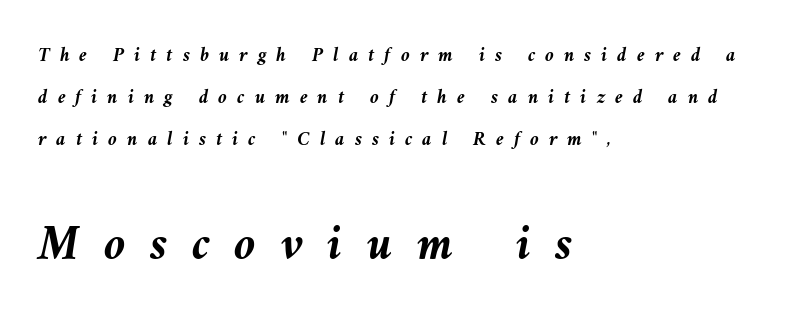
Q: Is the text bold? A: Yes.
Q: Is the text italic (slanted)? A: Yes, it leans left by about 10 degrees.
Q: Is the text underlined? A: No.
Q: How is the paragraph aligned? A: Left-aligned.
Q: Is the spacing between letters normal or unusually wide? A: Unusually wide.
Q: Is the spacing between lines tight, normal or loose? A: Loose.
Q: Which block of text is set in a larger size, the first (top) or the second (bottom)? A: The second (bottom) one.
Q: Width (condensed, normal, or wide)? A: Normal.
Q: Stroke contrast? A: Medium.
Q: x-height? A: Medium.
Q: Monospaced? A: No.
